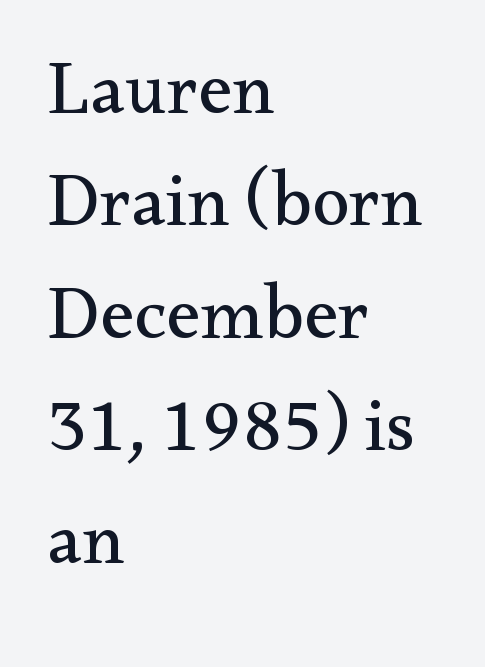
{"serif": "yes", "italic": "no", "bold": "no", "weight": "regular", "width": "normal", "stroke_contrast": "medium", "x_height": "small", "monospaced": "no", "underline": "no", "align": "left", "line_spacing": "normal", "line_spacing_ratio": 1.48, "letter_spacing": "normal", "letter_spacing_em": 0.0, "glyph_px": 76}
